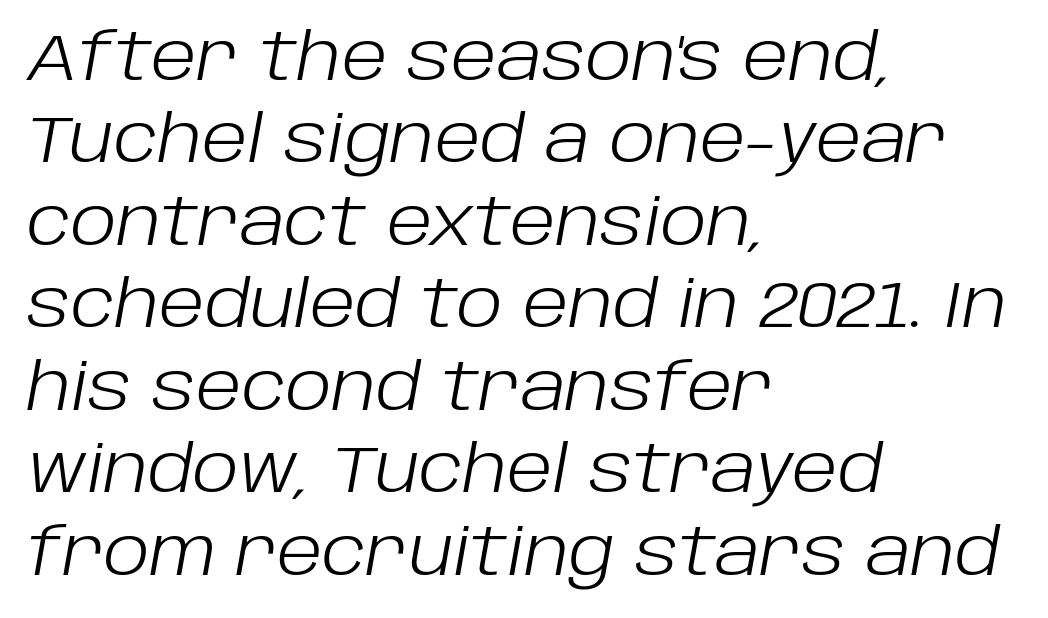
The rendering keeps characters at their native spacing. Stroke mass is kept to a normal reading level or below. Proportional: the letters do not fall into vertical columns. This sample is left-justified, so line endings fall wherever the words run out.
